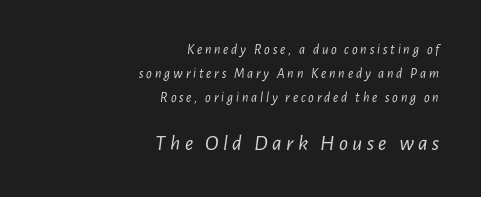
Q: Is the text bold? A: No.
Q: Is the text italic (slanted)? A: Yes, it leans right by about 7 degrees.
Q: Is the text underlined? A: No.
Q: How is the paragraph aligned? A: Right-aligned.
Q: Is the spacing between letters normal or unusually wide? A: Unusually wide.
Q: Which block of text is set in a larger size, the first (top) or the second (bottom)? A: The second (bottom) one.
